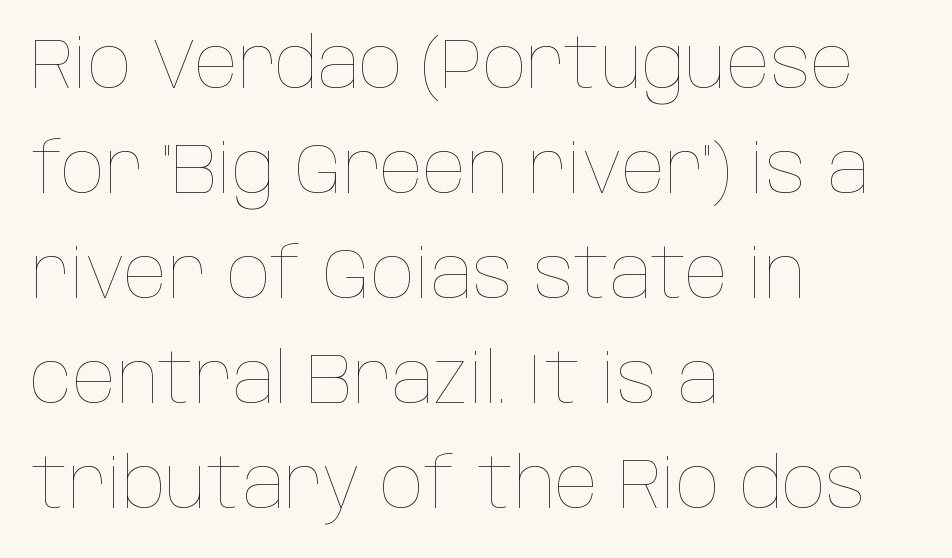
{"italic": "no", "bold": "no", "weight": "thin", "width": "condensed", "stroke_contrast": "low", "x_height": "large", "monospaced": "no", "underline": "no", "align": "left", "line_spacing": "normal", "line_spacing_ratio": 1.48, "letter_spacing": "normal", "letter_spacing_em": 0.0, "glyph_px": 71}
